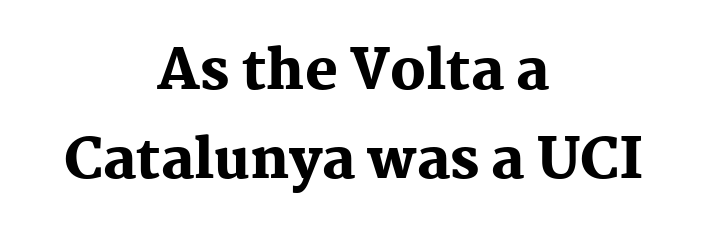
{"serif": "yes", "italic": "no", "bold": "yes", "weight": "heavy", "width": "normal", "stroke_contrast": "medium", "x_height": "medium", "monospaced": "no", "underline": "no", "align": "center", "line_spacing": "normal", "line_spacing_ratio": 1.62, "letter_spacing": "normal", "letter_spacing_em": 0.0, "glyph_px": 55}
